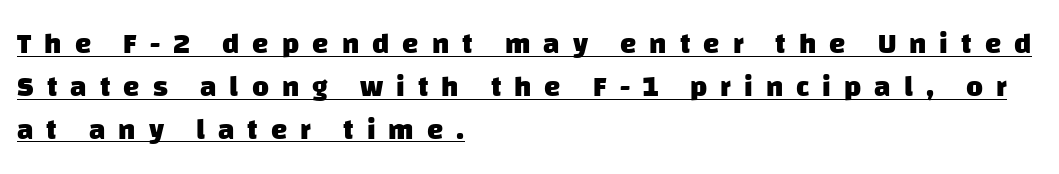
{"serif": "no", "bold": "yes", "weight": "heavy", "width": "normal", "stroke_contrast": "low", "x_height": "large", "monospaced": "no", "underline": "yes", "align": "left", "line_spacing": "normal", "line_spacing_ratio": 1.48, "letter_spacing": "wide", "letter_spacing_em": 0.45, "glyph_px": 29}
